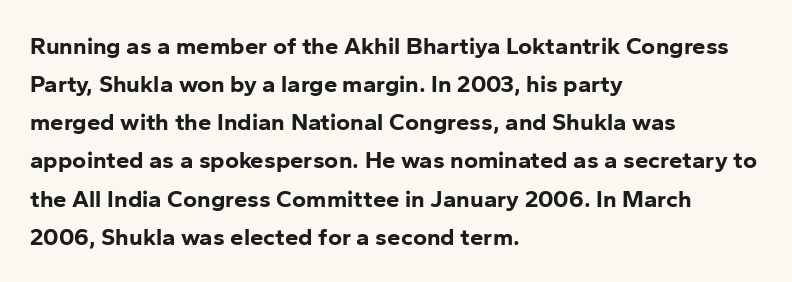
{"italic": "no", "bold": "yes", "underline": "no", "align": "left", "line_spacing": "normal", "line_spacing_ratio": 1.59, "letter_spacing": "normal", "letter_spacing_em": 0.0, "glyph_px": 24}
